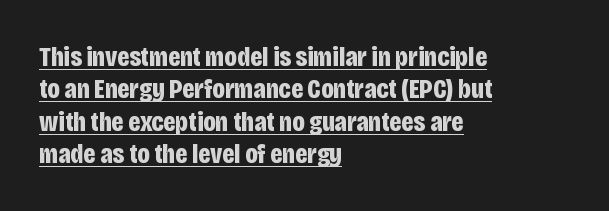
The image shows 28 px bold, condensed sans-serif type, upright; set left-aligned, line spacing 1.16x, normal letter spacing, underlined; low stroke contrast and a large x-height.
